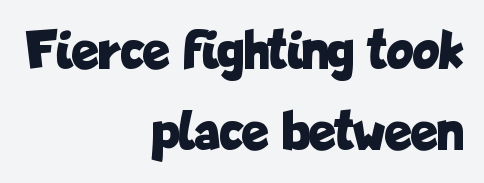
{"serif": "no", "italic": "no", "bold": "yes", "weight": "bold", "width": "condensed", "stroke_contrast": "low", "x_height": "medium", "monospaced": "no", "underline": "no", "align": "right", "line_spacing": "normal", "line_spacing_ratio": 1.44, "letter_spacing": "normal", "letter_spacing_em": 0.0, "glyph_px": 56}
